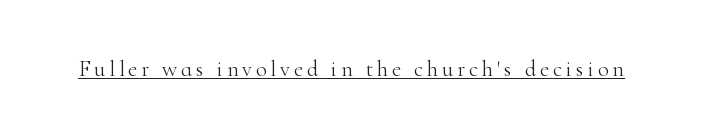
Q: Is the text bold? A: No.
Q: Is the text italic (slanted)? A: No, it is upright.
Q: Is the text underlined? A: Yes.
